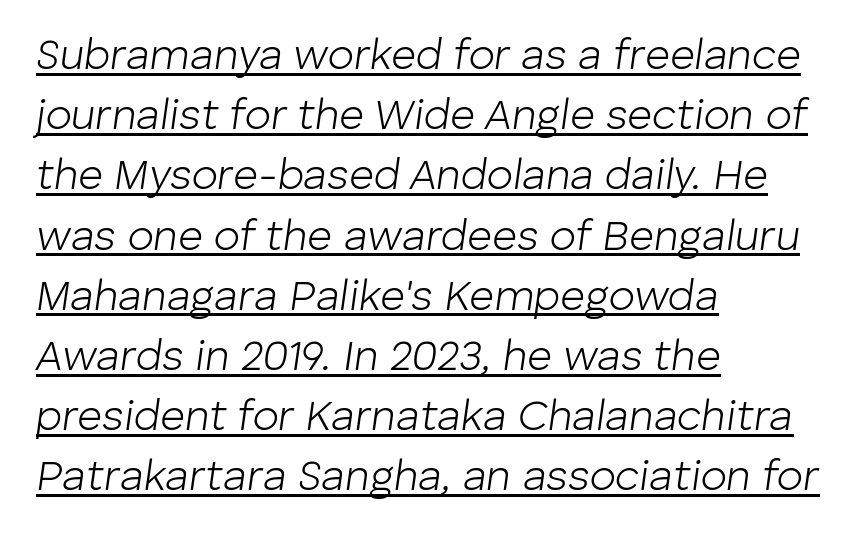
The image shows 43 px light type, italic (leaning right); set left-aligned, normal line spacing (1.4x), normal letter spacing, underlined; low stroke contrast and a medium x-height.
